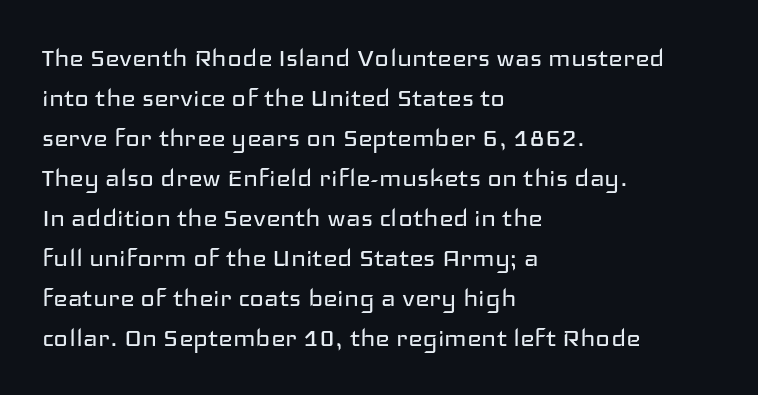
Q: Is the text bold? A: No.
Q: Is the text italic (slanted)? A: No, it is upright.
Q: Is the typeface a serif or a sans-serif typeface? A: Sans-serif.
Q: Is the text underlined? A: No.
Q: How is the paragraph aligned? A: Left-aligned.
Q: Is the spacing between letters normal or unusually wide? A: Normal.
Q: Is the spacing between lines tight, normal or loose? A: Normal.
Q: Width (condensed, normal, or wide)? A: Wide.
Q: Stroke contrast? A: Low.
Q: x-height? A: Medium.
Q: Monospaced? A: No.
